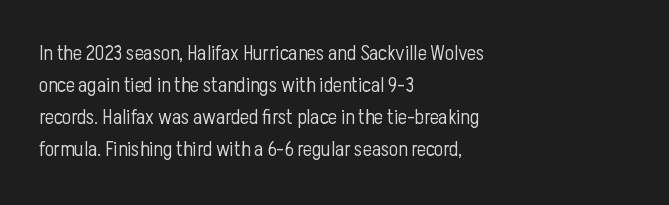
{"italic": "no", "bold": "no", "underline": "no", "align": "left", "line_spacing": "normal", "line_spacing_ratio": 1.53, "letter_spacing": "normal", "letter_spacing_em": 0.0, "glyph_px": 21}
